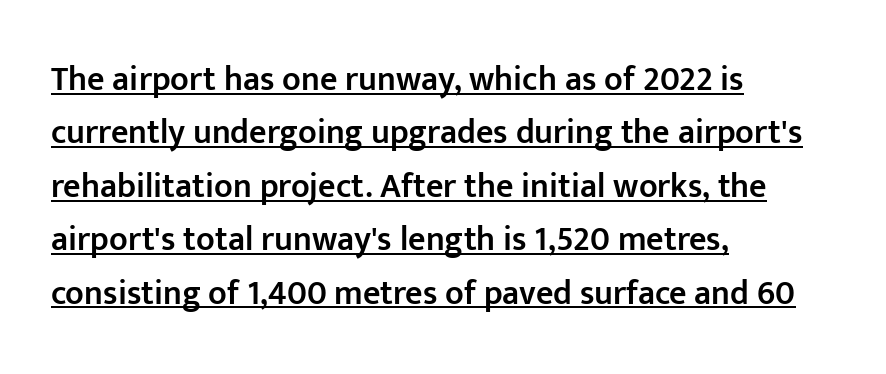
The image shows 34 px semibold sans-serif type, upright; set left-aligned, normal line spacing (1.57x), normal letter spacing, underlined; low stroke contrast and a medium x-height.
